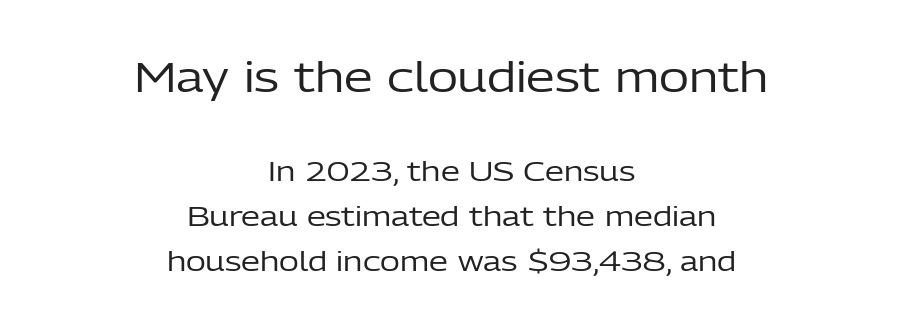
The image shows 41 px regular-weight sans-serif type, upright; set centered, normal line spacing (1.68x), normal letter spacing, not underlined; the first (top) block is 1.52x larger; low stroke contrast and a medium x-height.
